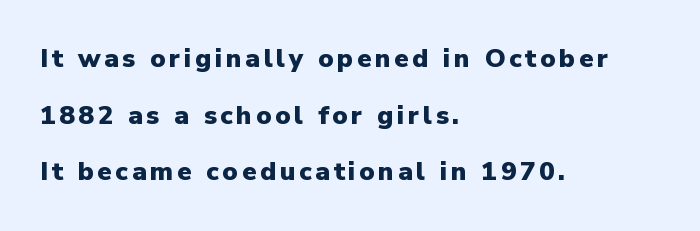
Plain, unruled lines of type. Does the copy run flush right? No — it runs flush left. The typesetting leans heavy: a genuine bold. The passage shown stacks its lines with a broad gap. Every character sits straight up, as roman type does.
